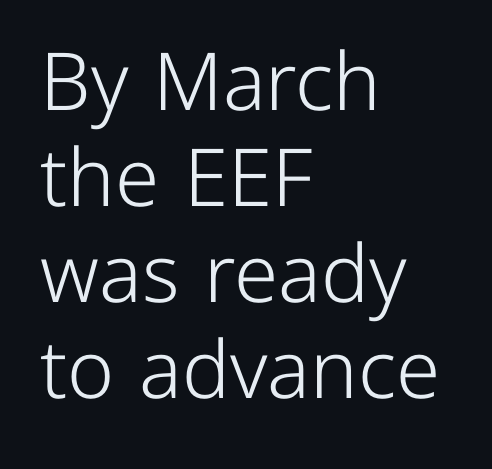
This is not heavy type; no bold has been used. Descenders are the only things crossing below the line. Tall strokes in this sample are plumb rather than angled. Reading down the block, your eye returns to a fixed left position each line. A sans-serif font was chosen for this passage.
